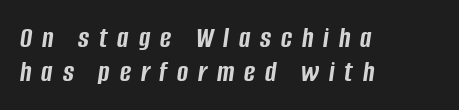
{"italic": "yes", "lean": "right", "slant_degrees": 8, "bold": "yes", "weight": "semibold", "width": "condensed", "stroke_contrast": "low", "x_height": "large", "monospaced": "no", "underline": "no", "align": "left", "line_spacing": "tight", "line_spacing_ratio": 1.12, "letter_spacing": "wide", "letter_spacing_em": 0.33, "glyph_px": 30}
